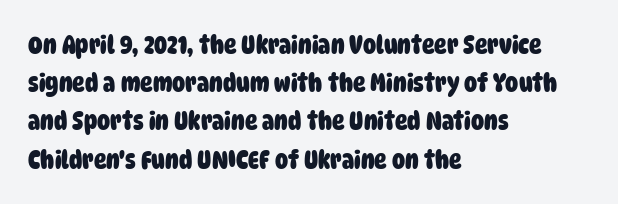
Q: Is the text bold? A: Yes.
Q: Is the text underlined? A: No.
Q: How is the paragraph aligned? A: Left-aligned.
Q: Is the spacing between letters normal or unusually wide? A: Normal.
Q: Is the spacing between lines tight, normal or loose? A: Normal.
